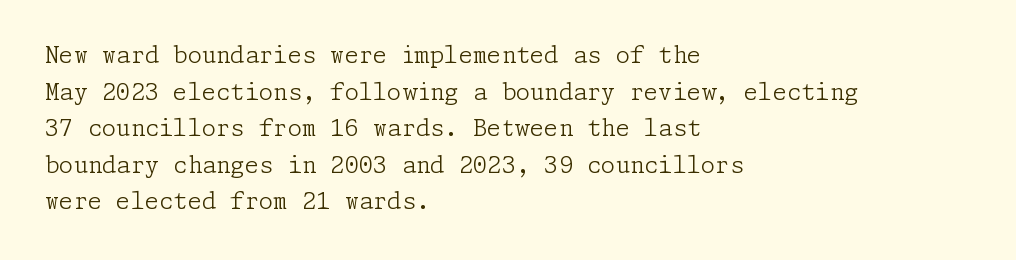
{"italic": "no", "bold": "no", "underline": "no", "align": "left", "line_spacing": "normal", "line_spacing_ratio": 1.59, "letter_spacing": "normal", "letter_spacing_em": 0.0, "glyph_px": 23}
